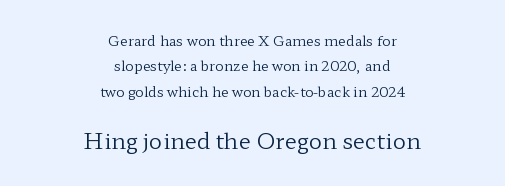
{"italic": "no", "bold": "no", "underline": "no", "align": "center", "line_spacing_ratio": 1.82, "letter_spacing": "normal", "letter_spacing_em": 0.0, "larger_block": "second", "size_ratio": 1.57, "glyph_px": 22}
